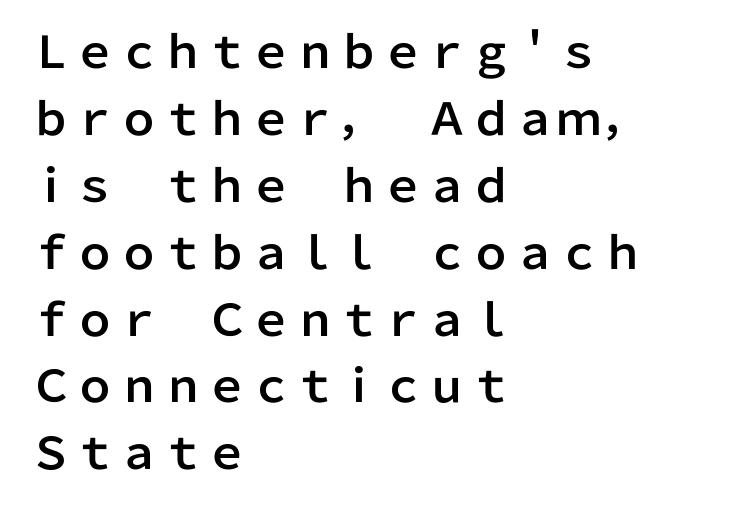
{"serif": "no", "italic": "no", "width": "normal", "stroke_contrast": "low", "x_height": "medium", "monospaced": "no", "underline": "no", "align": "left", "line_spacing": "normal", "line_spacing_ratio": 1.52, "letter_spacing": "normal", "letter_spacing_em": 0.0, "glyph_px": 44}
